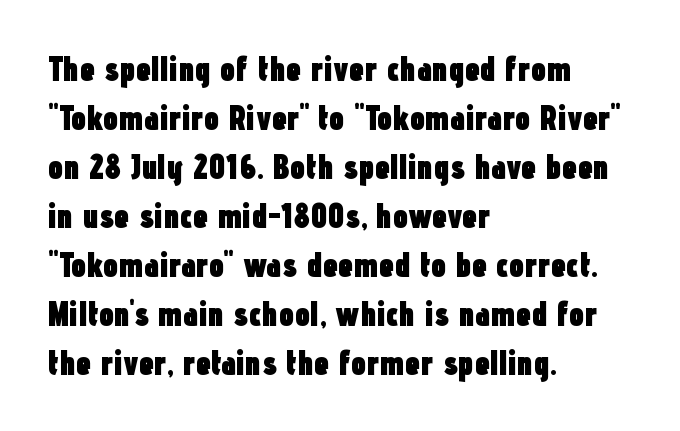
The image shows 34 px heavy, condensed sans-serif type, upright; set left-aligned, normal line spacing (1.44x), normal letter spacing, not underlined; low stroke contrast and a medium x-height.
